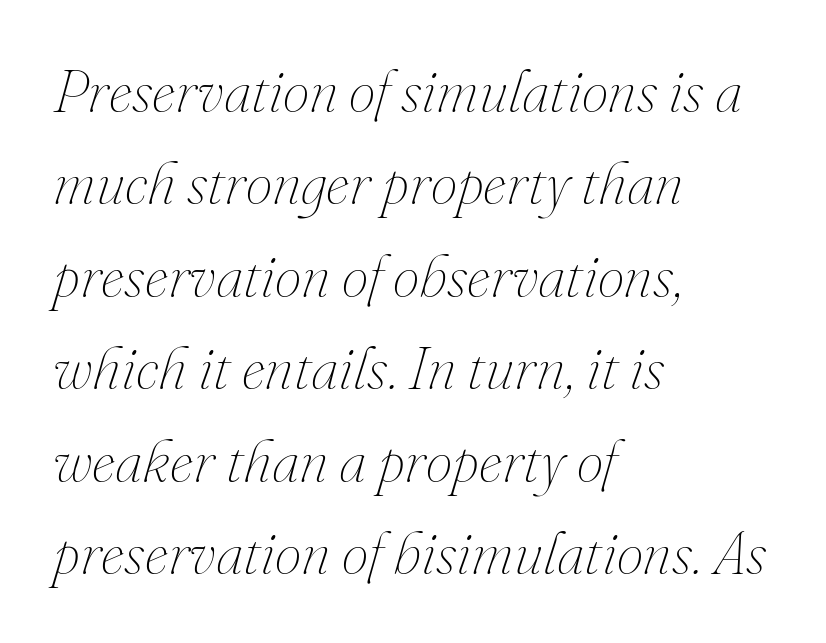
Q: Is the text bold? A: No.
Q: Is the text italic (slanted)? A: Yes, it leans right by about 16 degrees.
Q: Is the text underlined? A: No.
Q: How is the paragraph aligned? A: Left-aligned.
Q: Is the spacing between letters normal or unusually wide? A: Normal.
Q: Is the spacing between lines tight, normal or loose? A: Normal.
Q: Width (condensed, normal, or wide)? A: Normal.
Q: Stroke contrast? A: Medium.
Q: x-height? A: Small.
Q: Monospaced? A: No.
